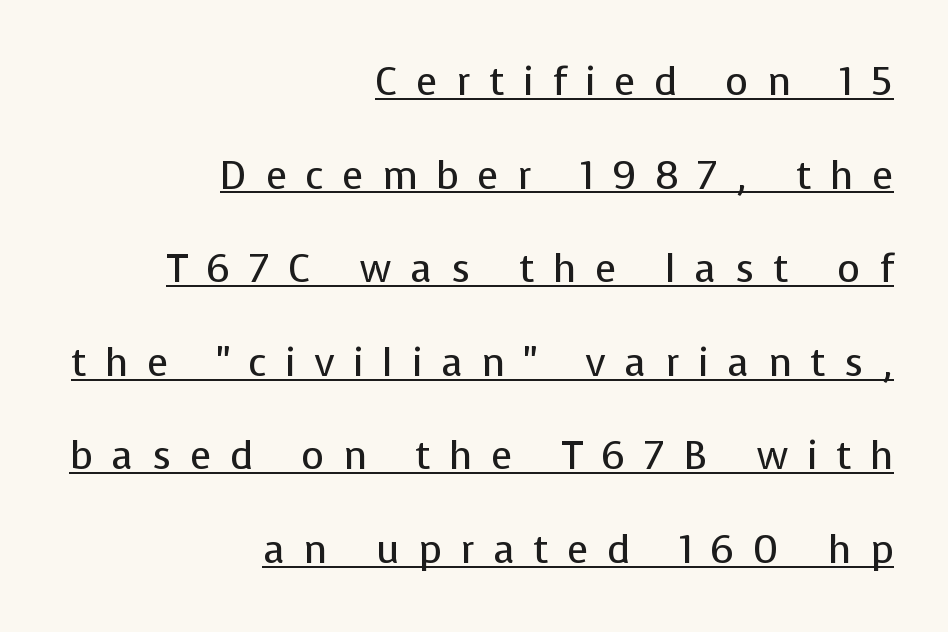
{"serif": "no", "italic": "no", "bold": "no", "weight": "regular", "width": "normal", "stroke_contrast": "low", "x_height": "medium", "monospaced": "no", "underline": "yes", "align": "right", "line_spacing": "loose", "line_spacing_ratio": 2.4, "letter_spacing": "wide", "letter_spacing_em": 0.48, "glyph_px": 39}
